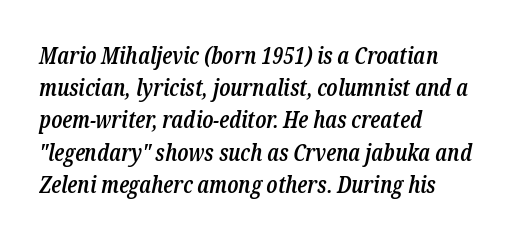
The image shows 23 px text type, italic (leaning right); set left-aligned, normal line spacing (1.4x), normal letter spacing, not underlined.
